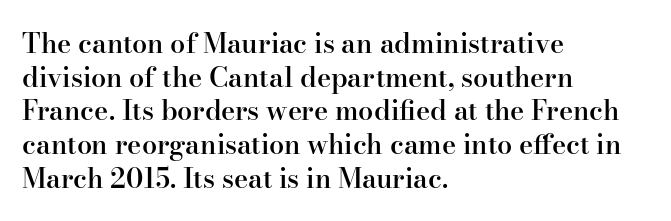
{"italic": "no", "bold": "semi", "underline": "no", "align": "left", "line_spacing": "normal", "line_spacing_ratio": 1.25, "letter_spacing": "normal", "letter_spacing_em": 0.0, "glyph_px": 27}
